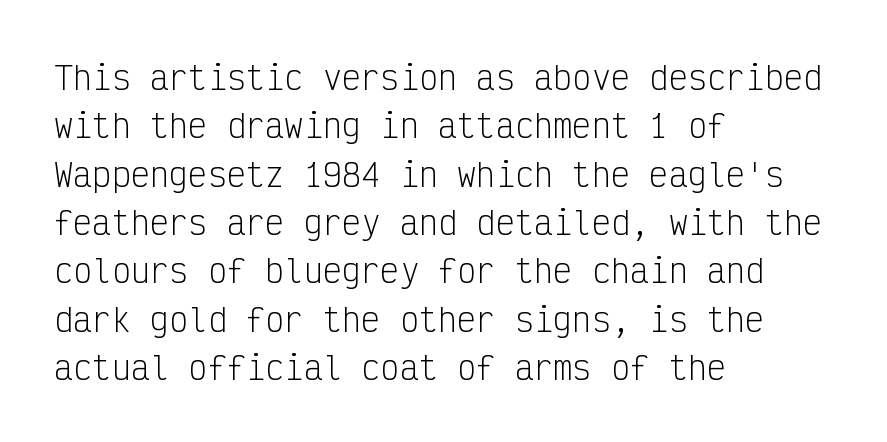
The image shows 32 px light, condensed sans-serif type, upright, monospaced; set left-aligned, normal line spacing (1.51x), normal letter spacing, not underlined; low stroke contrast and a medium x-height.
